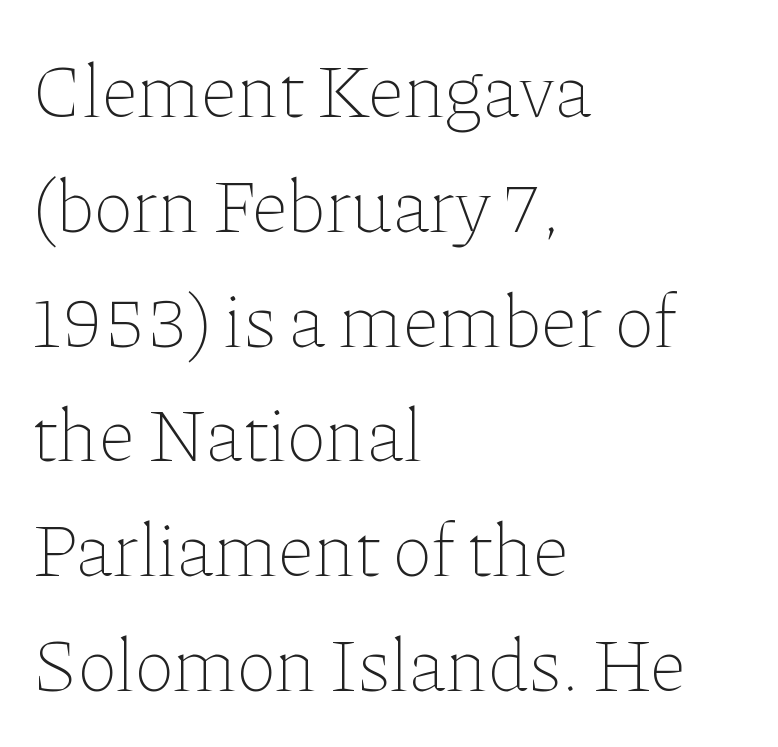
The image shows 76 px thin type, upright; set left-aligned, normal line spacing (1.51x), normal letter spacing, not underlined; low stroke contrast and a medium x-height.
